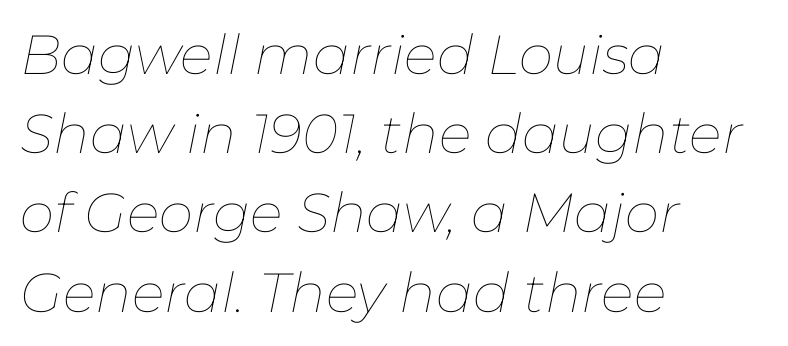
{"italic": "yes", "lean": "right", "slant_degrees": 11, "bold": "no", "weight": "thin", "width": "normal", "stroke_contrast": "low", "x_height": "medium", "monospaced": "no", "underline": "no", "align": "left", "line_spacing": "normal", "line_spacing_ratio": 1.44, "letter_spacing": "normal", "letter_spacing_em": 0.0, "glyph_px": 55}
